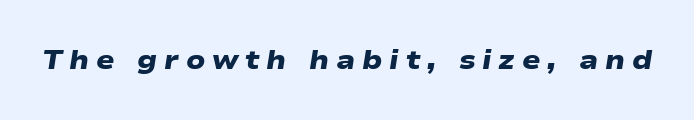
Q: Is the text bold? A: Yes.
Q: Is the text underlined? A: No.
Q: Is the spacing between letters normal or unusually wide? A: Unusually wide.
